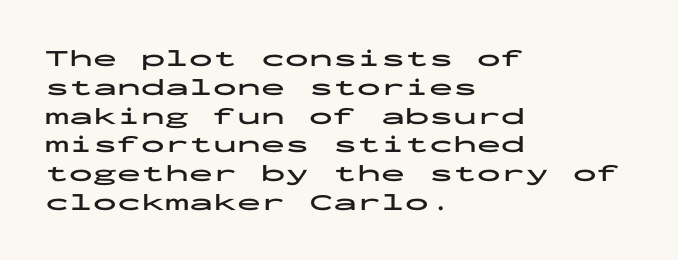
The image shows 24 px bold type, upright; set left-aligned, line spacing 1.2x, normal letter spacing, not underlined.
